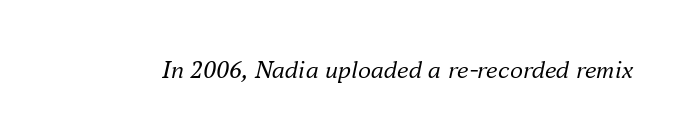
This rendering leaves character spacing at its baseline value. No letter is thick-stroked: the sample isn't bold. Descenders hang freely into open space. Every character sits at an angle, as italics do.
